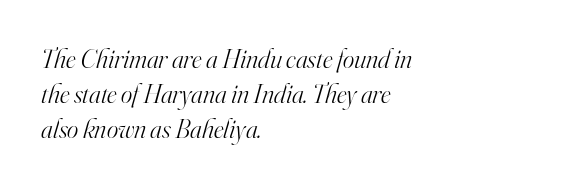
Rule under the text: the space is simply empty. The specimen reads as italic at a glance. Between one letter and the next there's only the usual sliver of space. Alignment: flush left. Unbolded letterforms with no extra heft.
